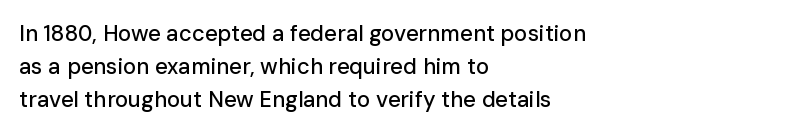
These lines keep a tight, regular rhythm from letter to letter. Vertical spacing — default. No word sits above an underline. The setting favours the left margin, as ordinary paragraphs usually do. The font's upright variant was chosen for this text.
